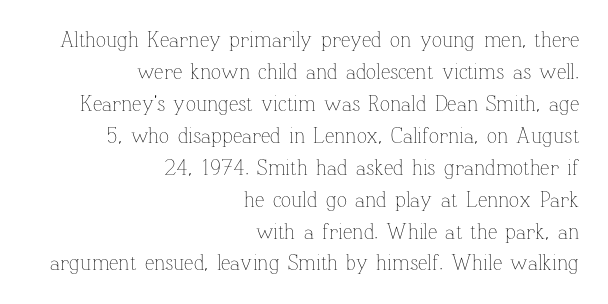
{"italic": "no", "bold": "no", "underline": "no", "align": "right", "line_spacing": "normal", "line_spacing_ratio": 1.52, "letter_spacing": "normal", "letter_spacing_em": 0.0, "glyph_px": 21}
